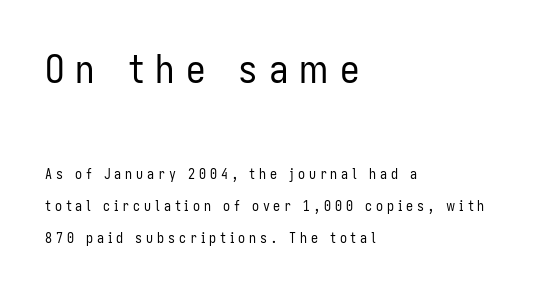
{"serif": "no", "italic": "no", "bold": "no", "weight": "regular", "width": "condensed", "stroke_contrast": "low", "x_height": "medium", "monospaced": "no", "underline": "no", "align": "left", "line_spacing": "loose", "line_spacing_ratio": 2.28, "letter_spacing": "wide", "letter_spacing_em": 0.28, "larger_block": "first", "size_ratio": 2.79, "glyph_px": 39}
